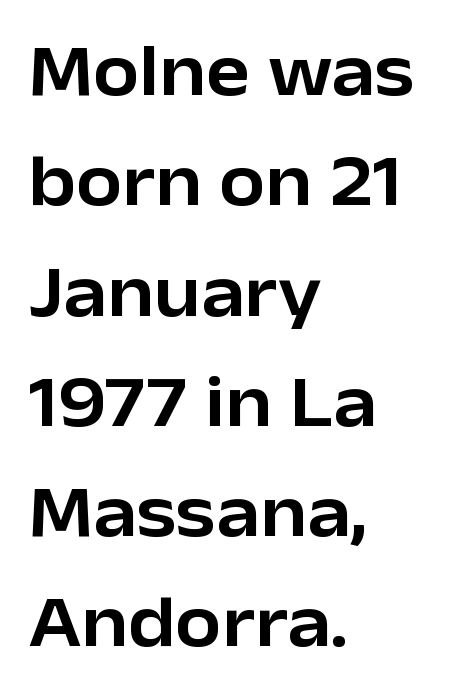
Think of a printed novel: that variable character pitch is what you see here. Posture: vertical. The paragraph has a hard left edge and a soft right edge. Compared with typical body copy, the letter spacing here is the same. Are there feet on the stems? There aren't — it's a sans.
